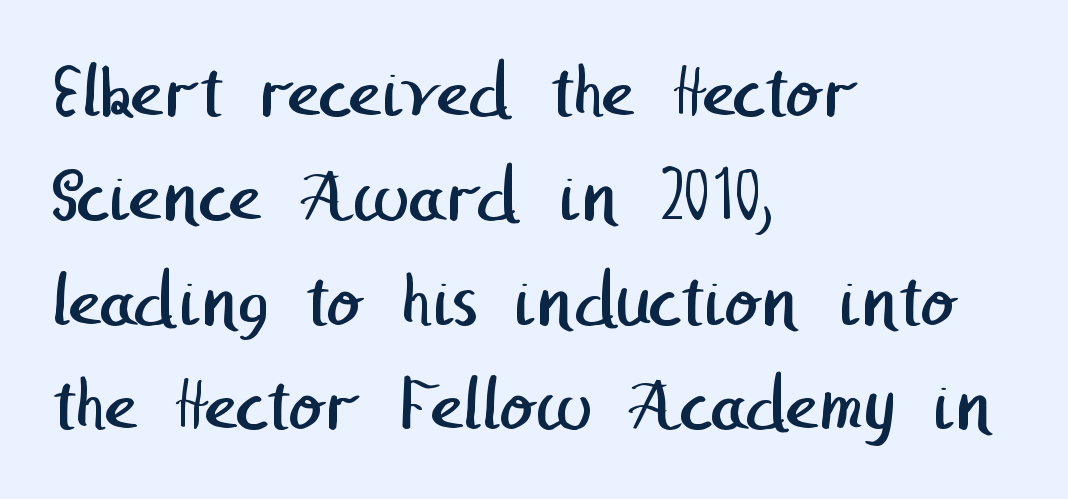
{"serif": "no", "bold": "no", "weight": "regular", "width": "normal", "stroke_contrast": "low", "x_height": "medium", "underline": "no", "align": "left", "line_spacing": "normal", "line_spacing_ratio": 1.32, "letter_spacing": "normal", "letter_spacing_em": 0.0, "glyph_px": 79}
